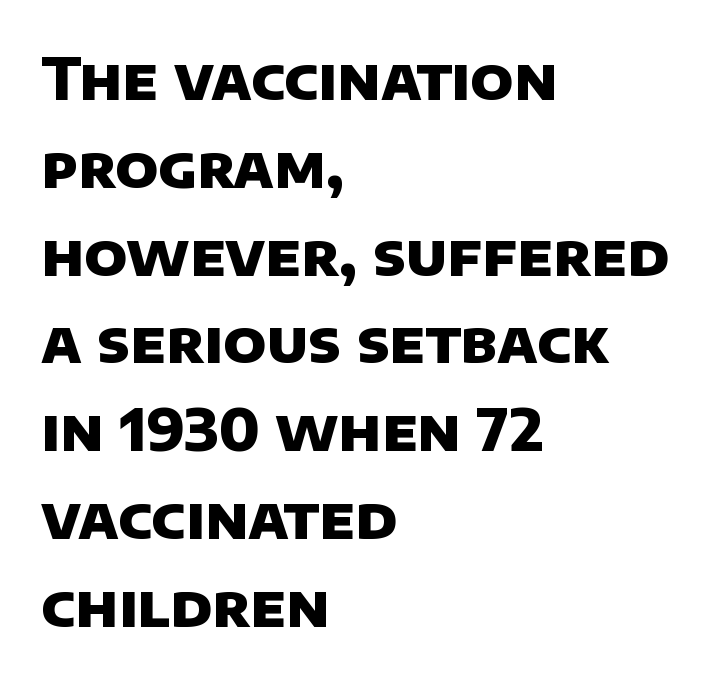
The rendering anchors every line to the left-hand side. Students, note that the glyphs here touch the page at normal intervals. The words here are not underlined. Weight check: bold — yes, fully. The face used here is proportionally spaced, like ordinary book or web type. This sample uses a sans-serif face.
